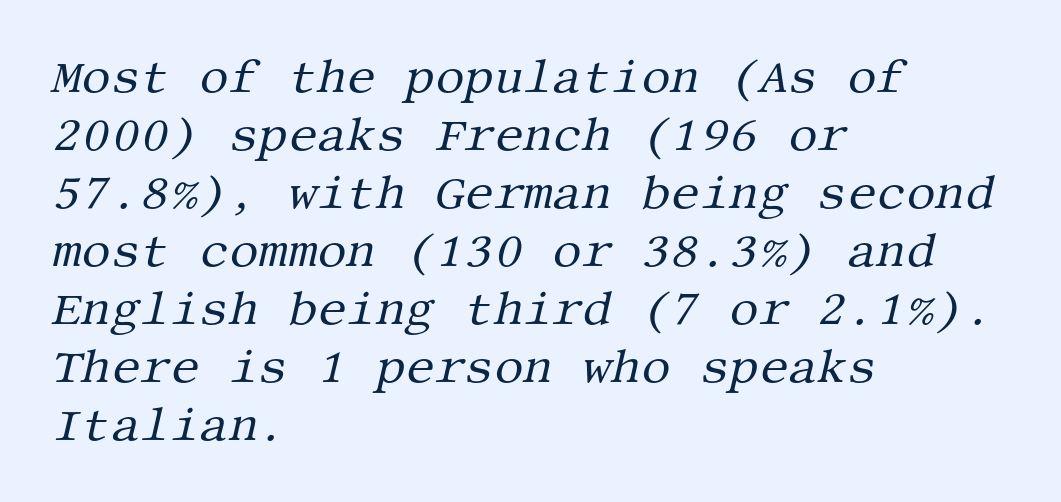
The image shows 46 px regular-weight serif type, italic (leaning right); set left-aligned, normal line spacing (1.26x), normal letter spacing, not underlined; medium stroke contrast and a large x-height.
